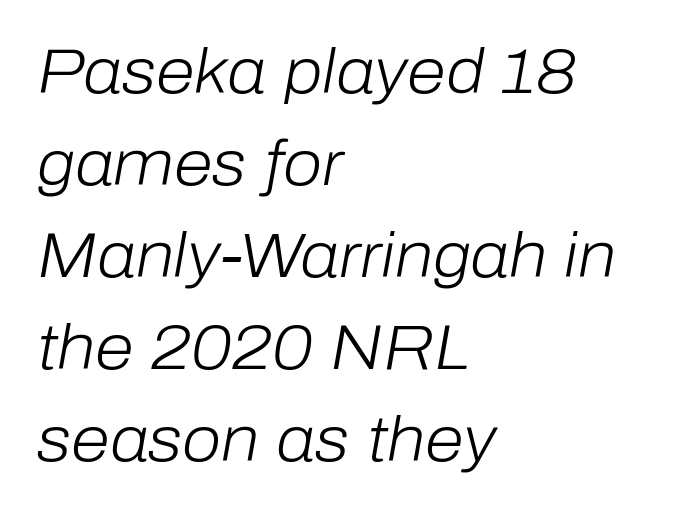
{"italic": "yes", "lean": "right", "slant_degrees": 10, "bold": "no", "weight": "light", "width": "normal", "stroke_contrast": "low", "x_height": "medium", "monospaced": "no", "underline": "no", "align": "left", "line_spacing": "normal", "line_spacing_ratio": 1.46, "letter_spacing": "normal", "letter_spacing_em": 0.0, "glyph_px": 63}
